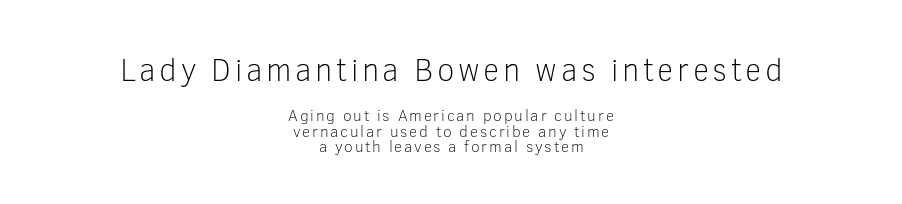
Q: Is the text bold? A: No.
Q: Is the text italic (slanted)? A: No, it is upright.
Q: Is the typeface a serif or a sans-serif typeface? A: Sans-serif.
Q: Is the text underlined? A: No.
Q: How is the paragraph aligned? A: Centered.
Q: Is the spacing between lines tight, normal or loose? A: Tight.
Q: Which block of text is set in a larger size, the first (top) or the second (bottom)? A: The first (top) one.
Q: Width (condensed, normal, or wide)? A: Normal.
Q: Stroke contrast? A: Low.
Q: x-height? A: Medium.
Q: Monospaced? A: No.
